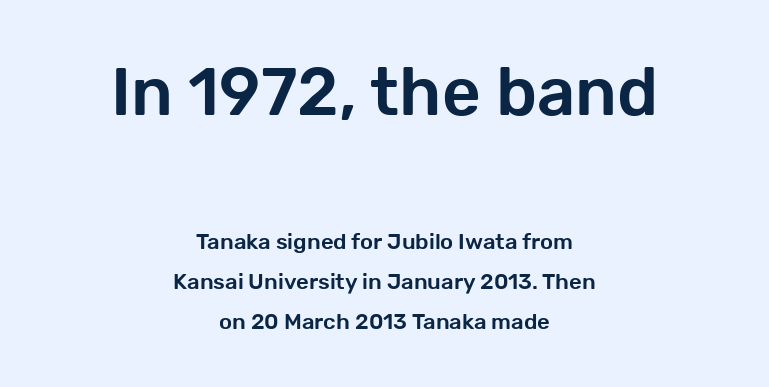
Q: Is the text italic (slanted)? A: No, it is upright.
Q: Is the typeface a serif or a sans-serif typeface? A: Sans-serif.
Q: Is the text underlined? A: No.
Q: How is the paragraph aligned? A: Centered.
Q: Is the spacing between letters normal or unusually wide? A: Normal.
Q: Which block of text is set in a larger size, the first (top) or the second (bottom)? A: The first (top) one.
Q: Width (condensed, normal, or wide)? A: Normal.
Q: Stroke contrast? A: Low.
Q: x-height? A: Medium.
Q: Monospaced? A: No.
